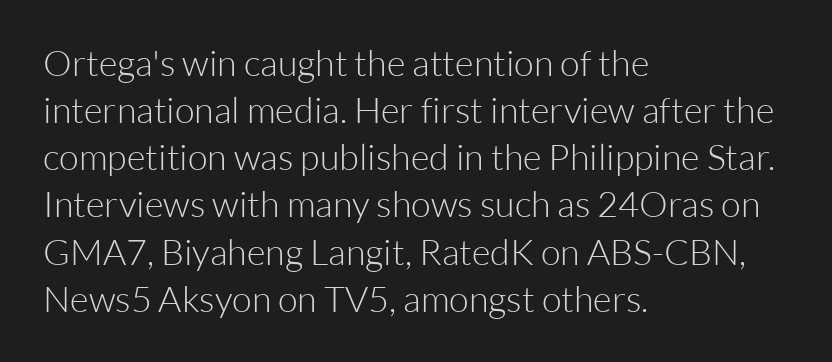
The image shows 36 px light sans-serif type, upright; set left-aligned, normal line spacing (1.31x), normal letter spacing, not underlined; low stroke contrast and a medium x-height.
